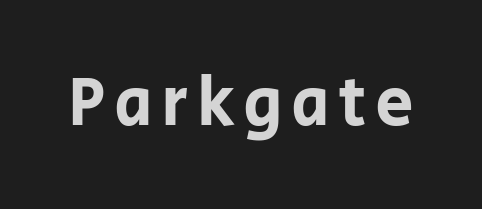
Q: Is the text italic (slanted)? A: No, it is upright.
Q: Is the typeface a serif or a sans-serif typeface? A: Sans-serif.
Q: Is the text underlined? A: No.
Q: Width (condensed, normal, or wide)? A: Normal.
Q: Stroke contrast? A: Low.
Q: x-height? A: Large.
Q: Monospaced? A: No.
